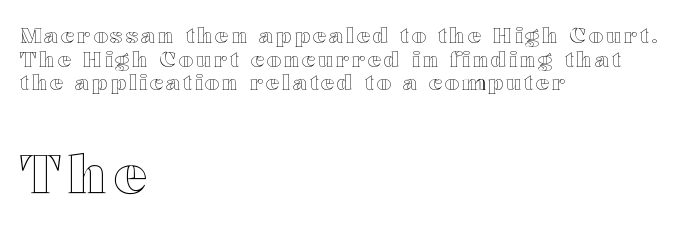
Q: Is the text italic (slanted)? A: No, it is upright.
Q: Is the text underlined? A: No.
Q: How is the paragraph aligned? A: Left-aligned.
Q: Is the spacing between lines tight, normal or loose? A: Tight.
Q: Which block of text is set in a larger size, the first (top) or the second (bottom)? A: The second (bottom) one.
Q: Width (condensed, normal, or wide)? A: Wide.
Q: x-height? A: Medium.
Q: Monospaced? A: No.
